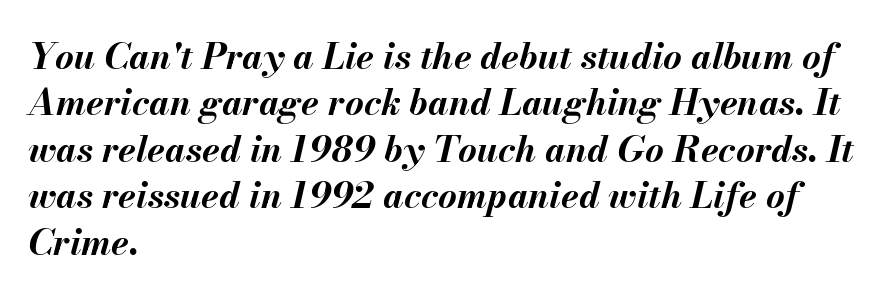
{"italic": "yes", "lean": "right", "slant_degrees": 13, "bold": "yes", "weight": "bold", "width": "normal", "stroke_contrast": "medium", "x_height": "small", "monospaced": "no", "underline": "no", "align": "left", "line_spacing": "normal", "line_spacing_ratio": 1.29, "letter_spacing": "normal", "letter_spacing_em": 0.0, "glyph_px": 36}
